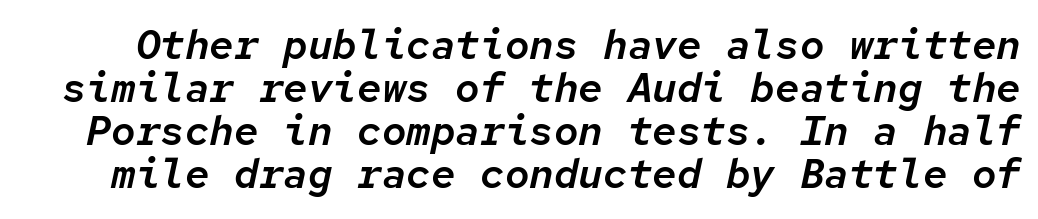
Q: Is the text italic (slanted)? A: Yes, it leans right by about 12 degrees.
Q: Is the text underlined? A: No.
Q: Is the spacing between letters normal or unusually wide? A: Normal.
Q: Is the spacing between lines tight, normal or loose? A: Tight.
Q: Width (condensed, normal, or wide)? A: Normal.
Q: Stroke contrast? A: Low.
Q: x-height? A: Medium.
Q: Monospaced? A: Yes.
